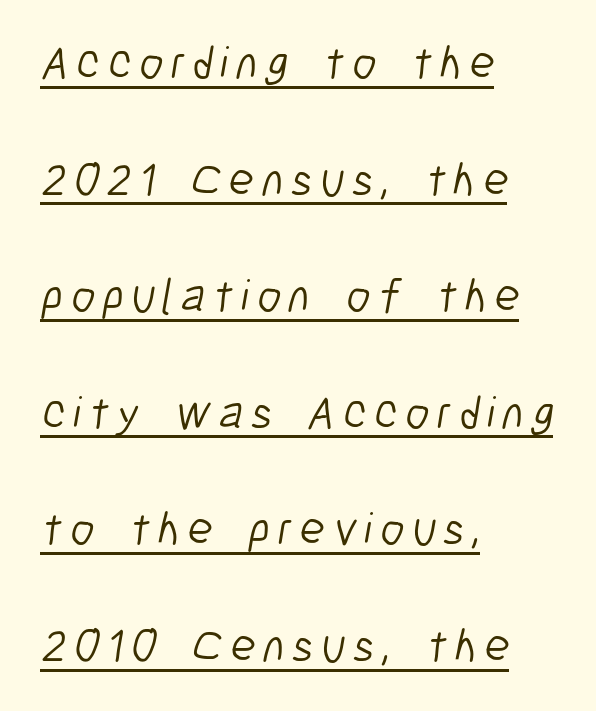
The image shows 47 px light, condensed sans-serif type; set left-aligned, loose line spacing (2.48x), underlined; low stroke contrast and a medium x-height.
